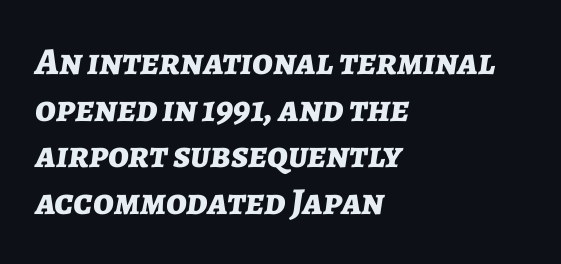
{"italic": "yes", "lean": "right", "slant_degrees": 7, "bold": "yes", "weight": "bold", "width": "normal", "stroke_contrast": "low", "x_height": "medium", "monospaced": "no", "underline": "no", "align": "left", "line_spacing_ratio": 1.23, "letter_spacing": "normal", "letter_spacing_em": 0.0, "glyph_px": 38}
